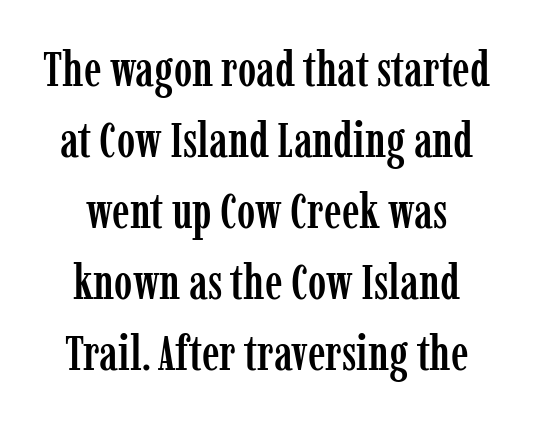
Q: Is the text italic (slanted)? A: No, it is upright.
Q: Is the typeface a serif or a sans-serif typeface? A: Serif.
Q: Is the text underlined? A: No.
Q: Is the spacing between letters normal or unusually wide? A: Normal.
Q: Is the spacing between lines tight, normal or loose? A: Normal.
Q: Width (condensed, normal, or wide)? A: Condensed.
Q: Stroke contrast? A: Low.
Q: x-height? A: Medium.
Q: Monospaced? A: No.
